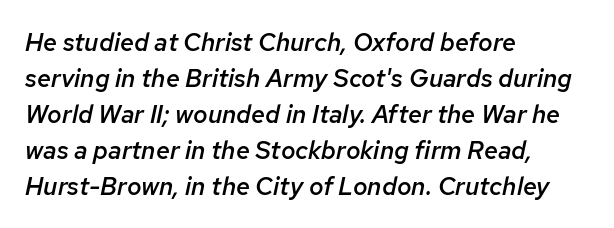
Q: Is the text bold? A: Semi-bold.
Q: Is the text italic (slanted)? A: Yes, it leans right by about 12 degrees.
Q: Is the text underlined? A: No.
Q: How is the paragraph aligned? A: Left-aligned.
Q: Is the spacing between letters normal or unusually wide? A: Normal.
Q: Is the spacing between lines tight, normal or loose? A: Normal.
